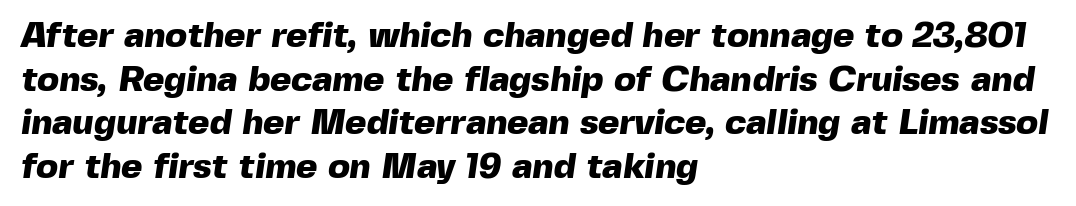
Are there feet on the stems? There aren't — it's a sans. The strip under each line holds only bare page. Students, this is bold: see how much ink each stroke carries. Casual observation: everything's shoved over to the left.
